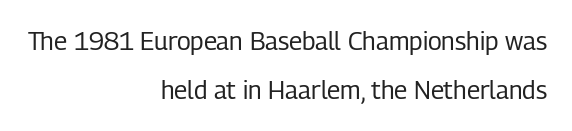
The image shows 25 px text type, upright; set right-aligned, loose line spacing (1.98x), normal letter spacing, not underlined.
